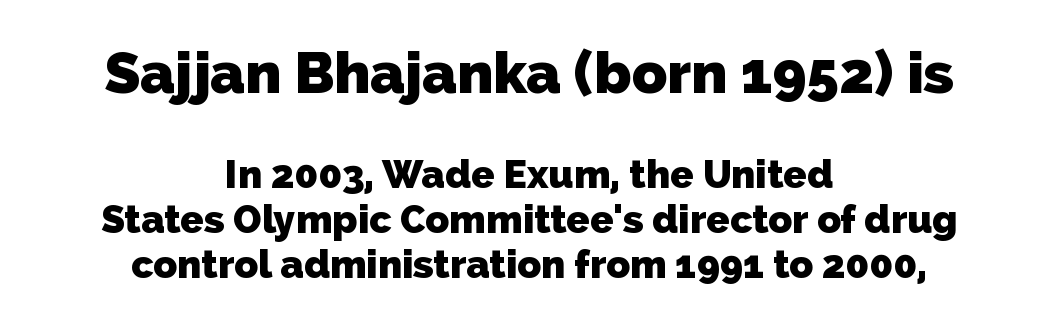
The image shows 58 px heavy sans-serif type; set centered, tight line spacing (1.15x), normal letter spacing, not underlined; the first (top) block is 1.49x larger; low stroke contrast and a medium x-height.
